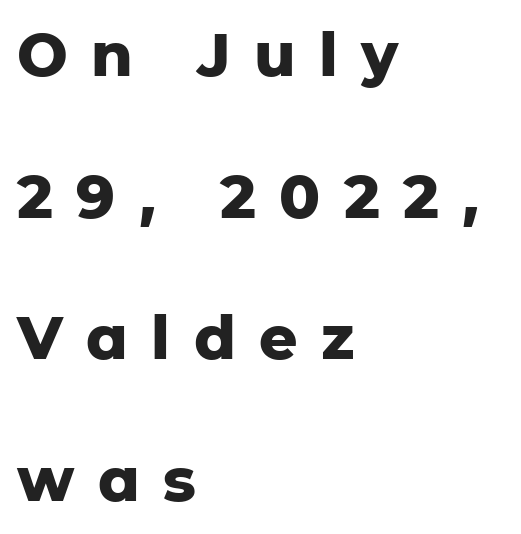
The image shows 60 px heavy sans-serif type, upright; set left-aligned, loose line spacing (2.36x), unusually wide letter spacing (+0.39 em), not underlined; low stroke contrast and a medium x-height.
